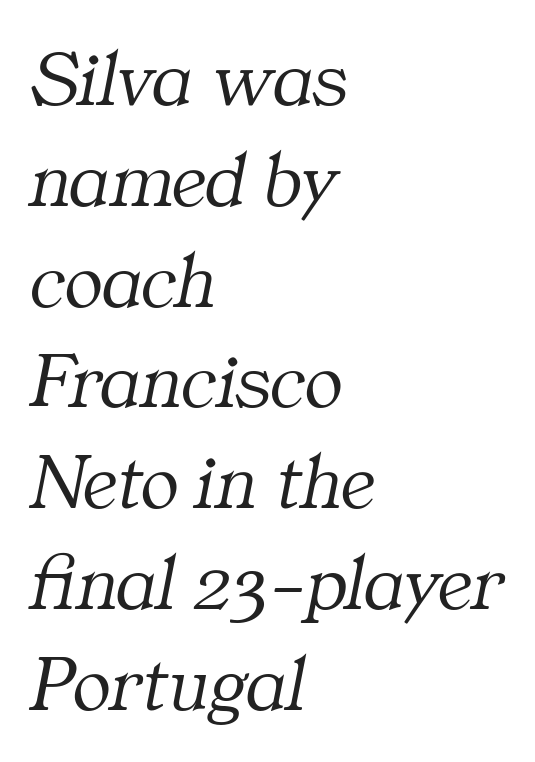
Q: Is the text bold? A: No.
Q: Is the text italic (slanted)? A: Yes, it leans right by about 11 degrees.
Q: Is the typeface a serif or a sans-serif typeface? A: Serif.
Q: Is the text underlined? A: No.
Q: How is the paragraph aligned? A: Left-aligned.
Q: Is the spacing between letters normal or unusually wide? A: Normal.
Q: Is the spacing between lines tight, normal or loose? A: Normal.
Q: Width (condensed, normal, or wide)? A: Normal.
Q: Stroke contrast? A: Medium.
Q: x-height? A: Medium.
Q: Monospaced? A: No.
